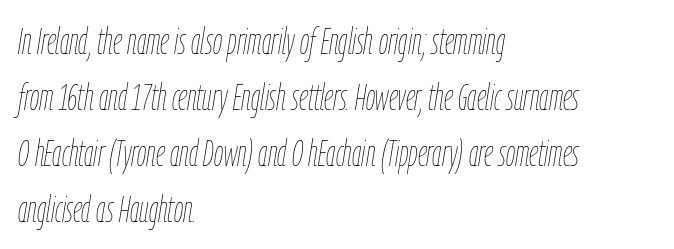
{"italic": "yes", "lean": "right", "slant_degrees": 9, "bold": "no", "weight": "thin", "width": "condensed", "stroke_contrast": "low", "x_height": "medium", "monospaced": "no", "underline": "no", "align": "left", "line_spacing": "normal", "line_spacing_ratio": 1.51, "letter_spacing": "normal", "letter_spacing_em": 0.0, "glyph_px": 37}
